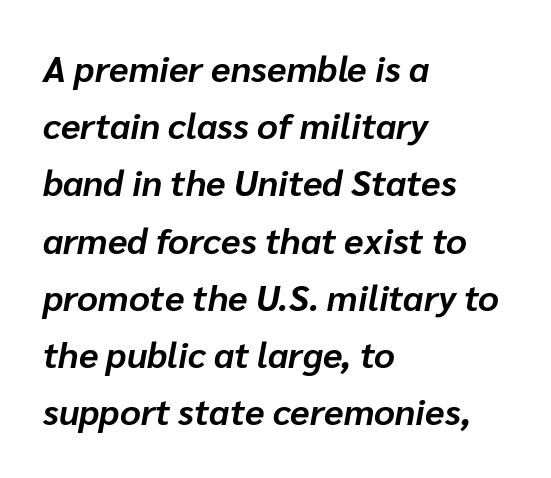
Q: Is the text bold? A: Yes.
Q: Is the text italic (slanted)? A: Yes, it leans right by about 10 degrees.
Q: Is the text underlined? A: No.
Q: How is the paragraph aligned? A: Left-aligned.
Q: Is the spacing between letters normal or unusually wide? A: Normal.
Q: Is the spacing between lines tight, normal or loose? A: Normal.
Q: Width (condensed, normal, or wide)? A: Normal.
Q: Stroke contrast? A: Low.
Q: x-height? A: Medium.
Q: Monospaced? A: No.
